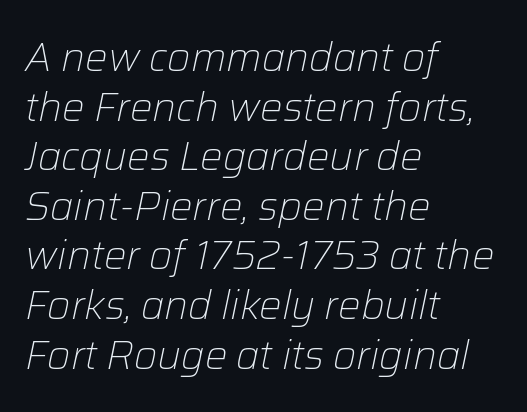
Think of a printed novel: that variable character pitch is what you see here. This is oblique type, the kind used for emphasis or titles. All the whitespace from short lines collects on the right. This sample uses plain, unmodified letter spacing.
